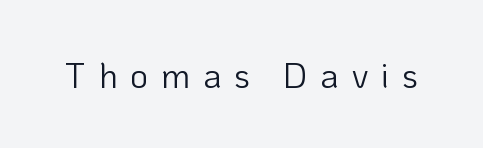
Italic? Not at all — the glyphs are vertical. Classification — sans serif. Look at the tracking — it's clearly loosened, letters drifting apart. The string is rendered with underlining switched off. The cut favours lightness, reaching ordinary text weight at its darkest.
